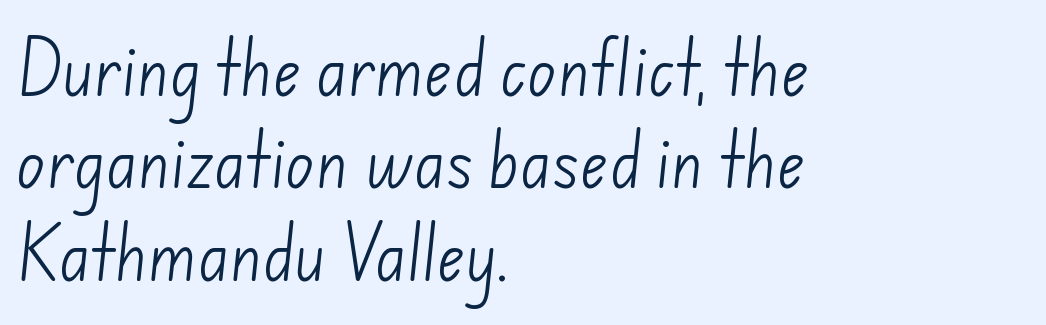
Q: Is the text bold? A: No.
Q: Is the typeface a serif or a sans-serif typeface? A: Sans-serif.
Q: Is the text underlined? A: No.
Q: How is the paragraph aligned? A: Left-aligned.
Q: Is the spacing between letters normal or unusually wide? A: Normal.
Q: Is the spacing between lines tight, normal or loose? A: Normal.
Q: Width (condensed, normal, or wide)? A: Normal.
Q: Stroke contrast? A: Low.
Q: x-height? A: Small.
Q: Monospaced? A: No.
